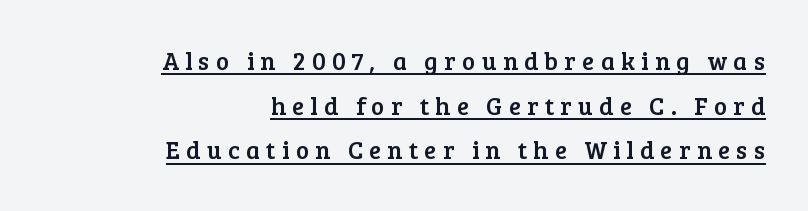
The image shows 25 px text type, upright; set right-aligned, line spacing 1.79x, unusually wide letter spacing (+0.25 em), underlined.
